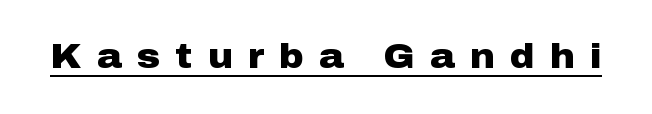
Q: Is the text bold? A: Yes.
Q: Is the text italic (slanted)? A: No, it is upright.
Q: Is the typeface a serif or a sans-serif typeface? A: Sans-serif.
Q: Is the text underlined? A: Yes.
Q: Is the spacing between letters normal or unusually wide? A: Unusually wide.
Q: Width (condensed, normal, or wide)? A: Wide.
Q: Stroke contrast? A: Low.
Q: x-height? A: Medium.
Q: Monospaced? A: No.
